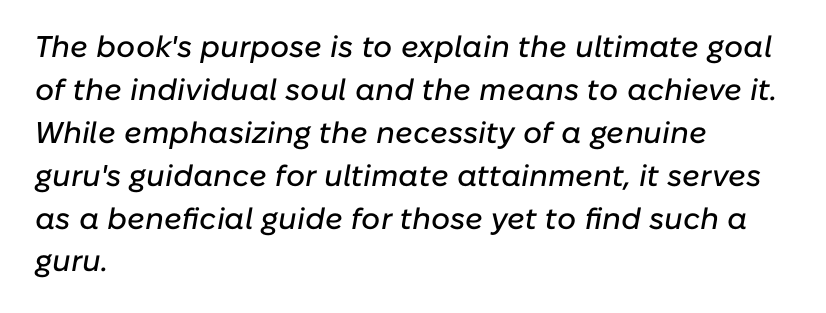
The face used here is proportionally spaced, like ordinary book or web type. The space directly below the letters is spotless. Quick note: interline space is typical. You could call the tracking neutral — neither tight nor loose.
